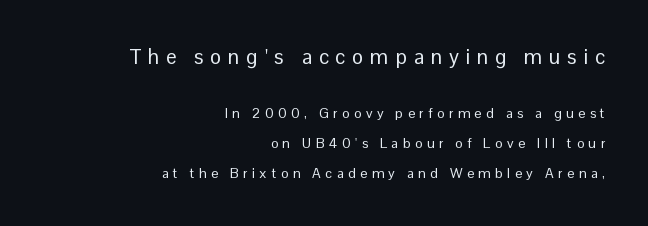
Q: Is the text bold? A: No.
Q: Is the text italic (slanted)? A: No, it is upright.
Q: Is the text underlined? A: No.
Q: How is the paragraph aligned? A: Right-aligned.
Q: Is the spacing between letters normal or unusually wide? A: Unusually wide.
Q: Is the spacing between lines tight, normal or loose? A: Loose.
Q: Which block of text is set in a larger size, the first (top) or the second (bottom)? A: The first (top) one.
